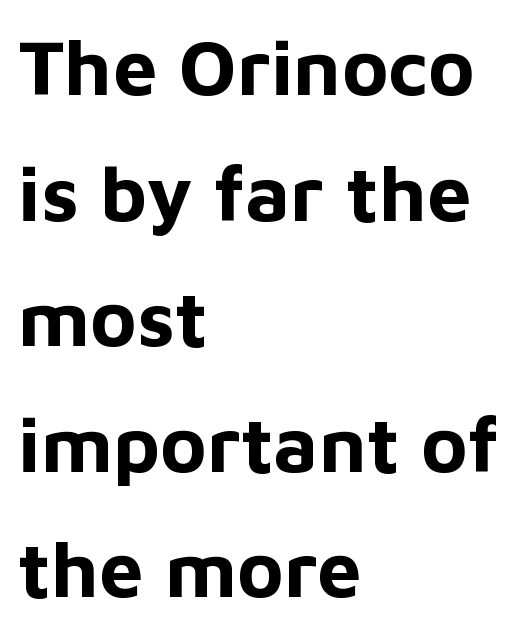
The image shows 79 px bold sans-serif type, upright; set left-aligned, normal line spacing (1.59x), normal letter spacing, not underlined; low stroke contrast and a medium x-height.
